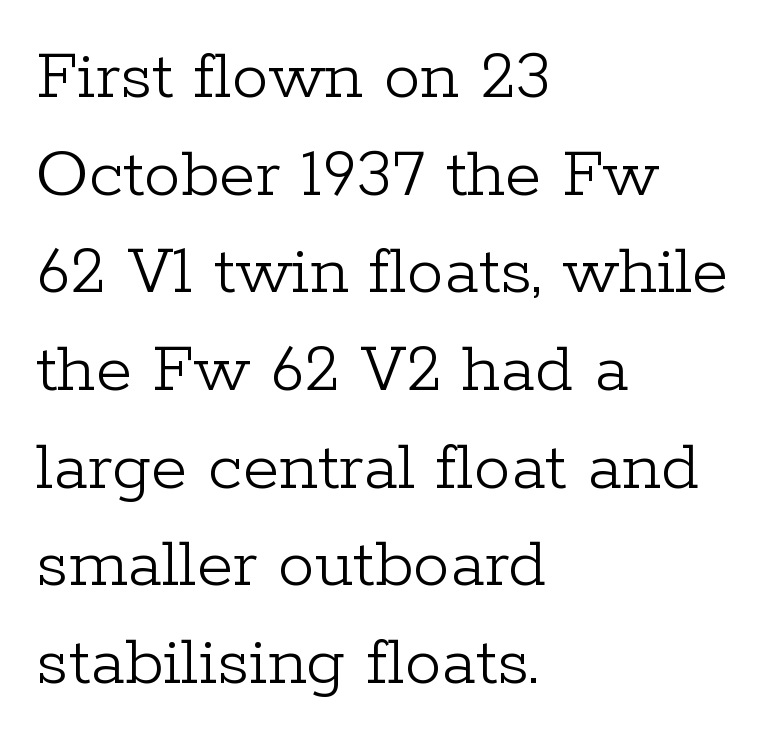
Q: Is the text bold? A: No.
Q: Is the text italic (slanted)? A: No, it is upright.
Q: Is the typeface a serif or a sans-serif typeface? A: Serif.
Q: Is the text underlined? A: No.
Q: How is the paragraph aligned? A: Left-aligned.
Q: Is the spacing between letters normal or unusually wide? A: Normal.
Q: Is the spacing between lines tight, normal or loose? A: Normal.
Q: Width (condensed, normal, or wide)? A: Normal.
Q: Stroke contrast? A: Low.
Q: x-height? A: Medium.
Q: Monospaced? A: No.
